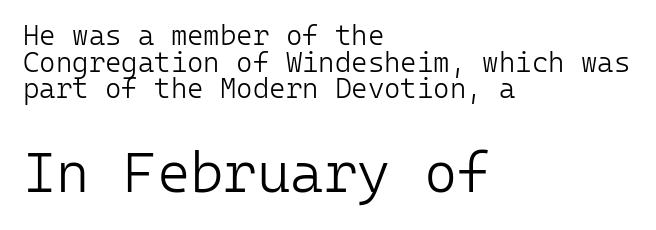
Descenders hang freely into open space. Check where the strokes stop: nothing finishes them off — pure sans. Italic: no, the glyphs are upright roman. Here the designer chose a console-style face with uniform glyph widths.
